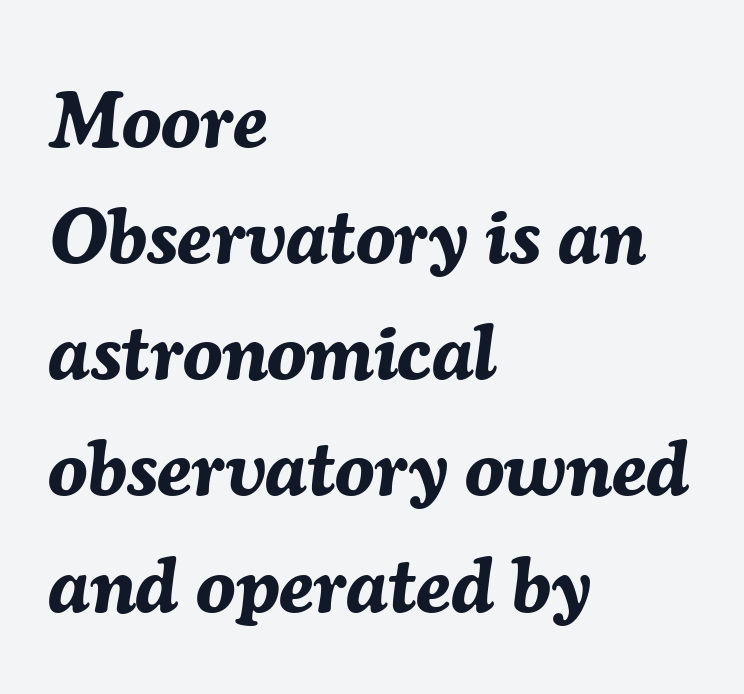
The rendering uses a bold face; every stroke is thick and dark. All the whitespace from short lines collects on the right. There's an unmistakable incline to the writing here. The foot of each line stays bare and open. The tracking reads as untouched default to a designer's eye. The passage shown stacks its lines at a standard gap.
